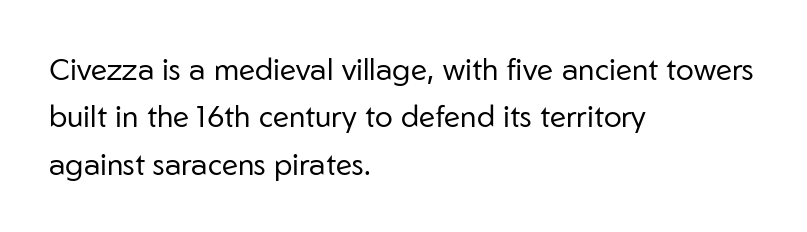
The image shows 30 px regular-weight sans-serif type, upright; set left-aligned, normal line spacing (1.58x), normal letter spacing, not underlined; low stroke contrast and a medium x-height.
